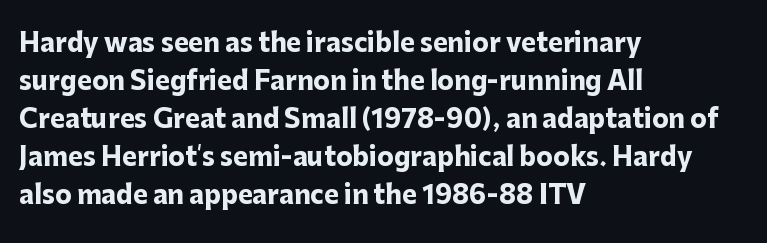
Leftover space on each line is placed entirely after the last word. Normally led — the rows are evenly, conventionally spaced. Type without underlining. Here the glyphs are tracked normally, forming tight word shapes.
